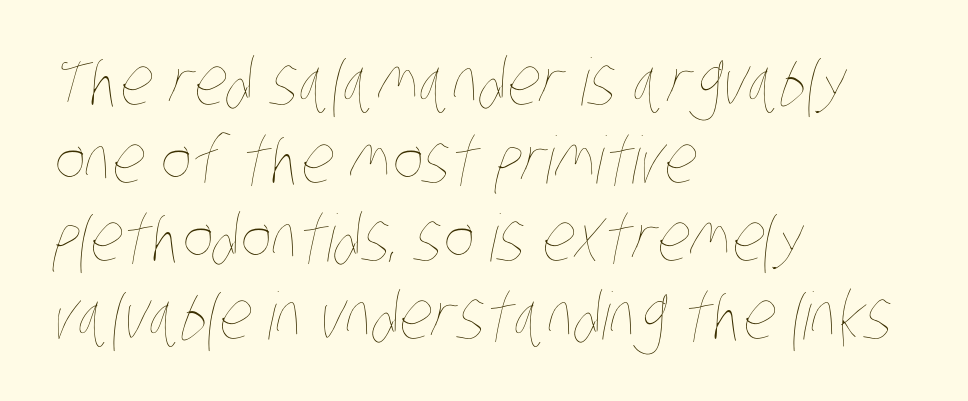
The image shows 65 px thin, condensed type; set left-aligned, line spacing 1.2x, normal letter spacing, not underlined; low stroke contrast and a large x-height.
